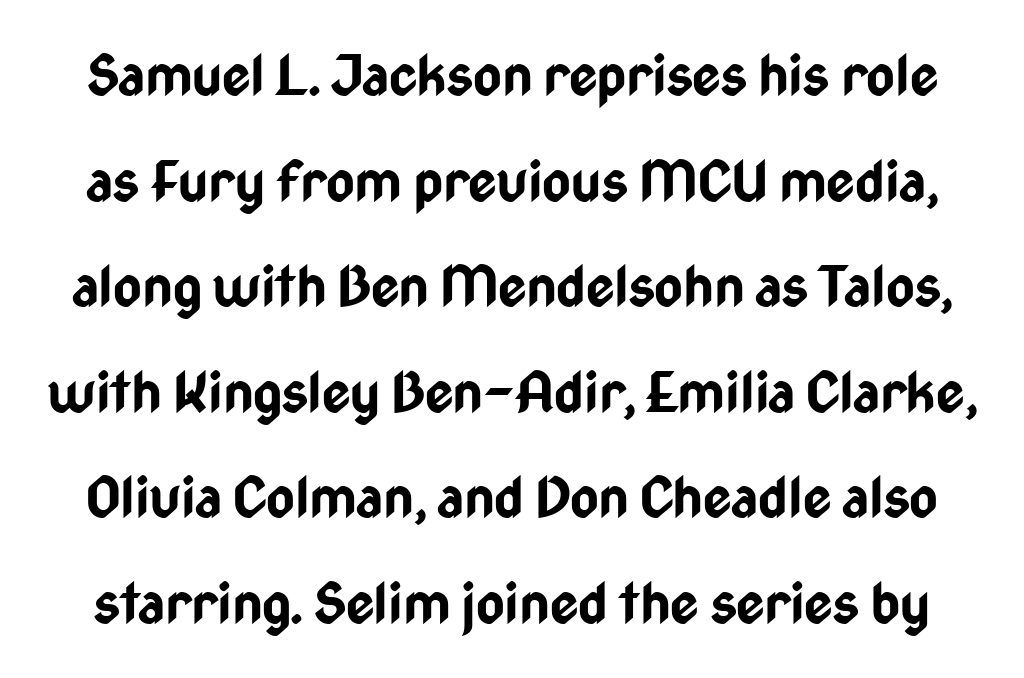
Q: Is the text bold? A: Yes.
Q: Is the text italic (slanted)? A: No, it is upright.
Q: Is the typeface a serif or a sans-serif typeface? A: Sans-serif.
Q: Is the text underlined? A: No.
Q: Is the spacing between letters normal or unusually wide? A: Normal.
Q: Is the spacing between lines tight, normal or loose? A: Loose.
Q: Width (condensed, normal, or wide)? A: Condensed.
Q: Stroke contrast? A: Low.
Q: x-height? A: Medium.
Q: Monospaced? A: No.
